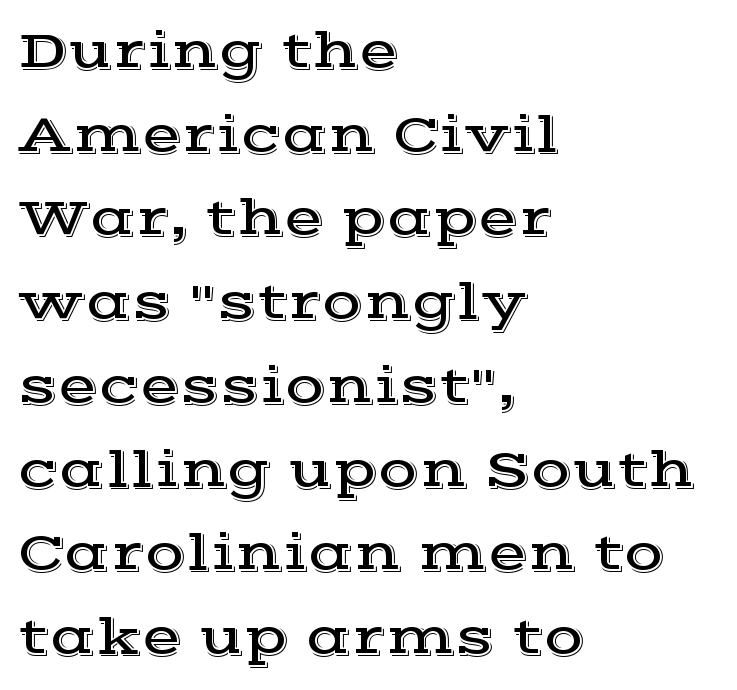
{"serif": "yes", "italic": "no", "width": "wide", "x_height": "medium", "monospaced": "no", "underline": "no", "align": "left", "line_spacing": "normal", "line_spacing_ratio": 1.58, "letter_spacing": "normal", "letter_spacing_em": 0.0, "glyph_px": 53}
